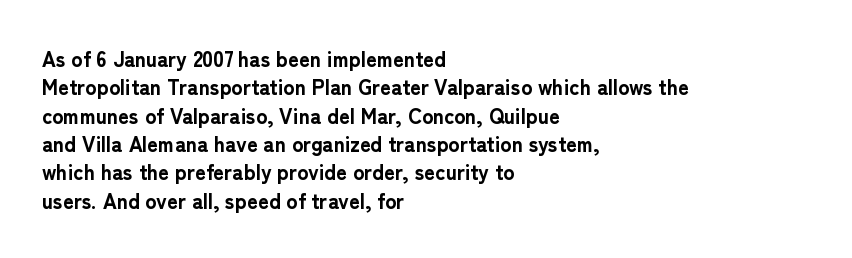
{"italic": "no", "bold": "yes", "underline": "no", "align": "left", "line_spacing": "normal", "line_spacing_ratio": 1.35, "letter_spacing": "normal", "letter_spacing_em": 0.0, "glyph_px": 21}
